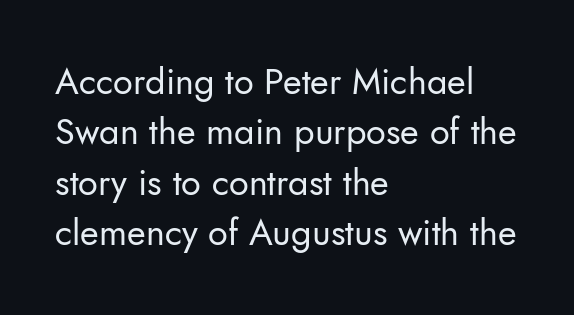
Q: Is the text bold? A: No.
Q: Is the text italic (slanted)? A: No, it is upright.
Q: Is the typeface a serif or a sans-serif typeface? A: Sans-serif.
Q: Is the text underlined? A: No.
Q: How is the paragraph aligned? A: Left-aligned.
Q: Is the spacing between letters normal or unusually wide? A: Normal.
Q: Is the spacing between lines tight, normal or loose? A: Normal.
Q: Width (condensed, normal, or wide)? A: Normal.
Q: Stroke contrast? A: Low.
Q: x-height? A: Small.
Q: Monospaced? A: No.
